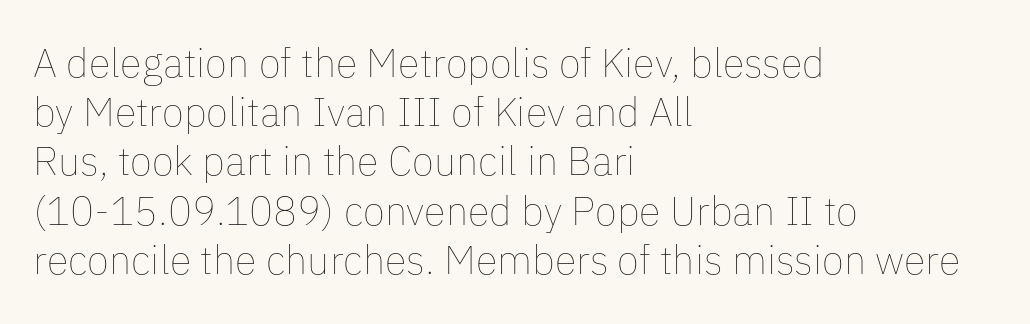
Q: Is the text bold? A: No.
Q: Is the text italic (slanted)? A: No, it is upright.
Q: Is the text underlined? A: No.
Q: How is the paragraph aligned? A: Left-aligned.
Q: Is the spacing between letters normal or unusually wide? A: Normal.
Q: Width (condensed, normal, or wide)? A: Normal.
Q: Stroke contrast? A: Low.
Q: x-height? A: Medium.
Q: Monospaced? A: No.
